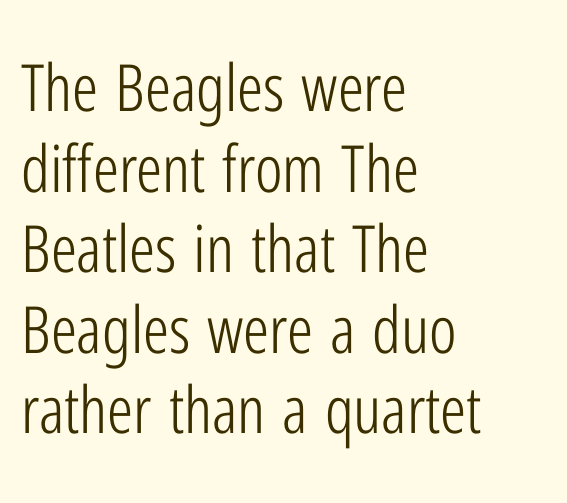
The image shows 65 px light, condensed sans-serif type, upright; set left-aligned, line spacing 1.24x, normal letter spacing, not underlined; low stroke contrast and a medium x-height.
